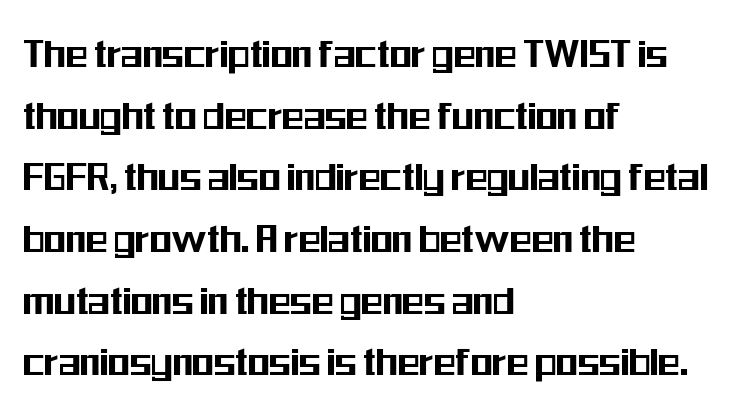
{"serif": "no", "italic": "no", "width": "condensed", "stroke_contrast": "medium", "x_height": "medium", "monospaced": "no", "underline": "no", "align": "left", "line_spacing": "normal", "line_spacing_ratio": 1.37, "letter_spacing": "normal", "letter_spacing_em": 0.0, "glyph_px": 45}
